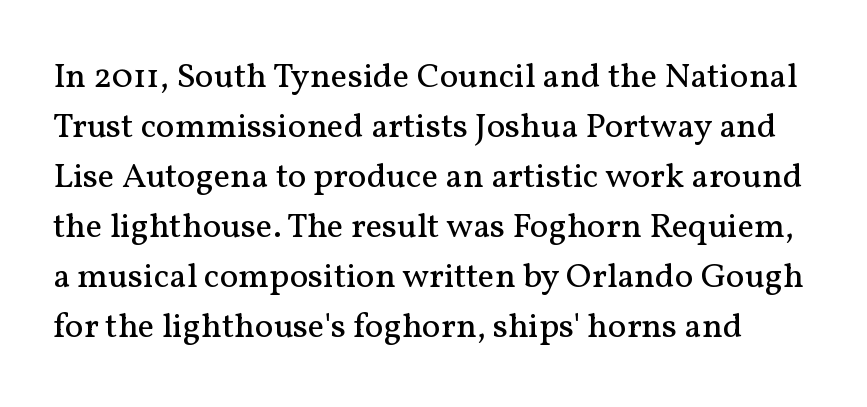
The image shows 35 px regular-weight serif type, upright; set normal line spacing (1.43x), normal letter spacing, not underlined; medium stroke contrast and a medium x-height.
